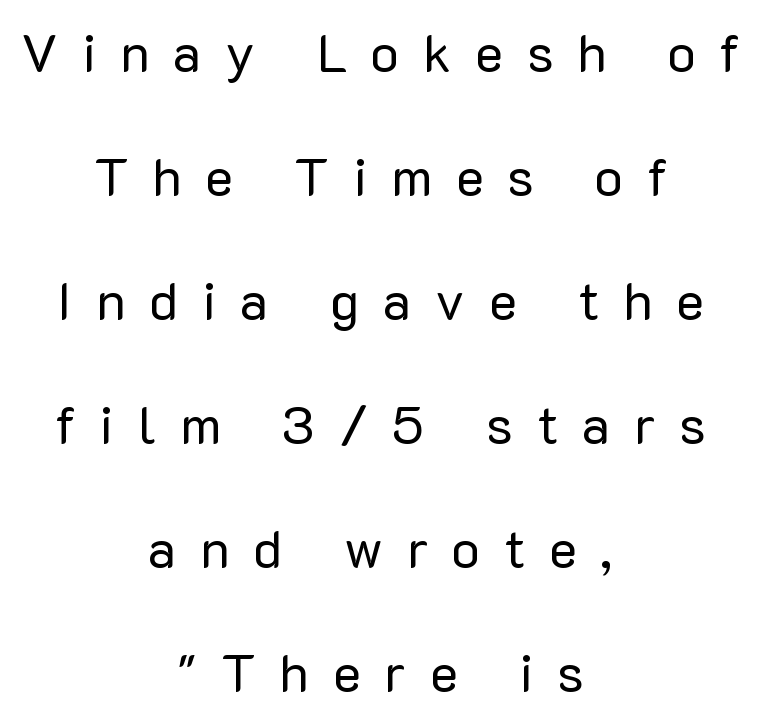
Q: Is the text bold? A: No.
Q: Is the text italic (slanted)? A: No, it is upright.
Q: Is the typeface a serif or a sans-serif typeface? A: Sans-serif.
Q: Is the text underlined? A: No.
Q: How is the paragraph aligned? A: Centered.
Q: Is the spacing between letters normal or unusually wide? A: Unusually wide.
Q: Is the spacing between lines tight, normal or loose? A: Loose.
Q: Width (condensed, normal, or wide)? A: Normal.
Q: Stroke contrast? A: Low.
Q: x-height? A: Medium.
Q: Monospaced? A: No.
